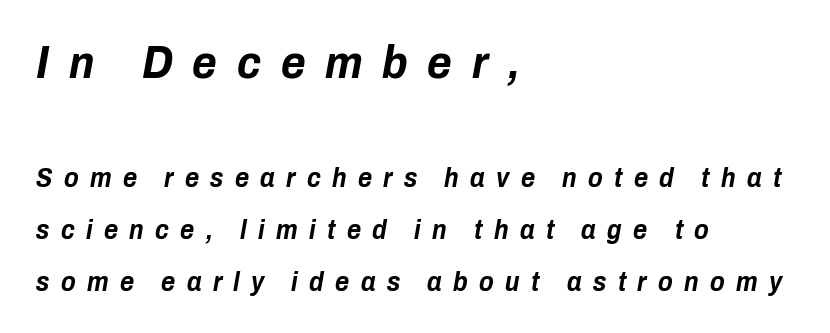
Does extra space separate the letters? Yes, quite a lot of it. Set as a true bold cut, around the 700 mark. Type without underlining. Character size in the leading block exceeds that of the trailing block.
